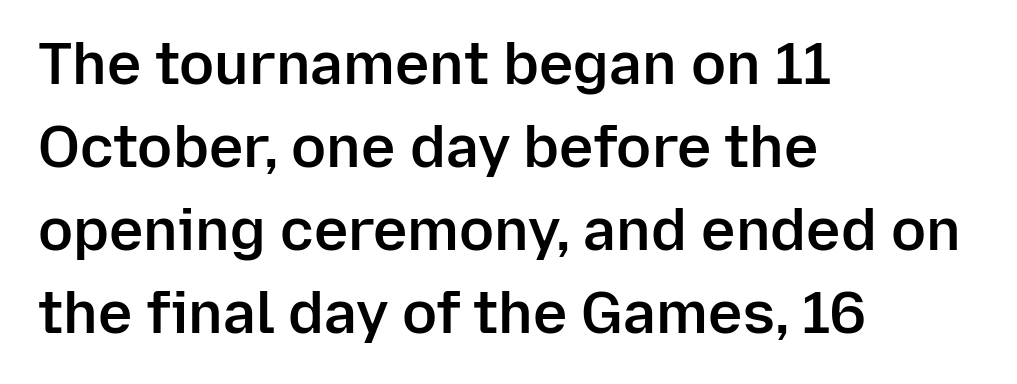
Q: Is the text bold? A: Semi-bold.
Q: Is the text italic (slanted)? A: No, it is upright.
Q: Is the typeface a serif or a sans-serif typeface? A: Sans-serif.
Q: Is the text underlined? A: No.
Q: How is the paragraph aligned? A: Left-aligned.
Q: Is the spacing between letters normal or unusually wide? A: Normal.
Q: Is the spacing between lines tight, normal or loose? A: Normal.
Q: Width (condensed, normal, or wide)? A: Normal.
Q: Stroke contrast? A: Low.
Q: x-height? A: Medium.
Q: Monospaced? A: No.
